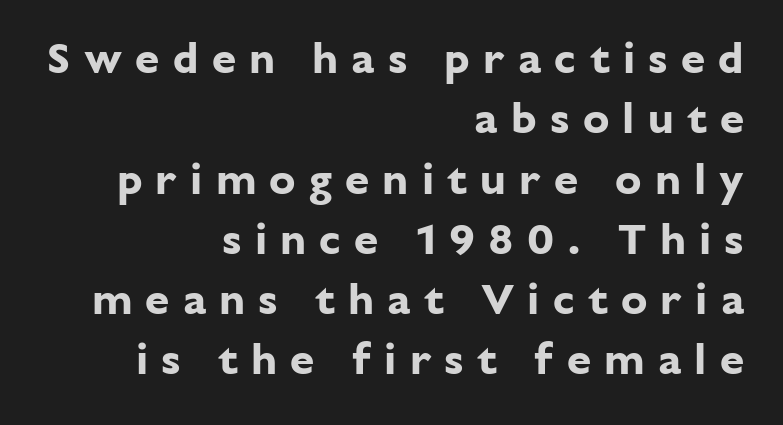
{"serif": "no", "italic": "no", "bold": "yes", "weight": "bold", "width": "normal", "stroke_contrast": "low", "x_height": "medium", "monospaced": "no", "underline": "no", "align": "right", "line_spacing": "normal", "line_spacing_ratio": 1.37, "letter_spacing": "wide", "letter_spacing_em": 0.3, "glyph_px": 44}
